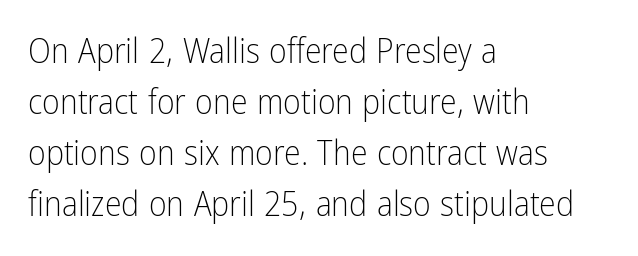
The image shows 34 px light, condensed sans-serif type, upright; set left-aligned, normal line spacing (1.5x), normal letter spacing, not underlined; low stroke contrast and a medium x-height.
